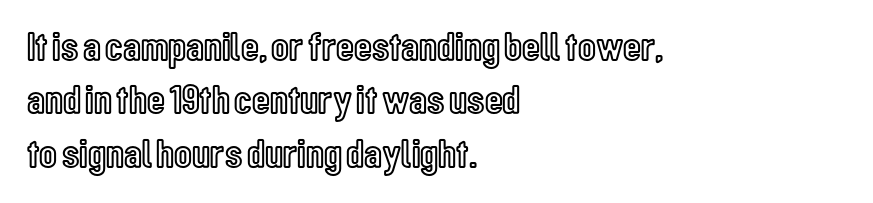
{"italic": "no", "width": "condensed", "x_height": "medium", "monospaced": "no", "underline": "no", "align": "left", "line_spacing": "normal", "line_spacing_ratio": 1.3, "letter_spacing": "normal", "letter_spacing_em": 0.0, "glyph_px": 41}
